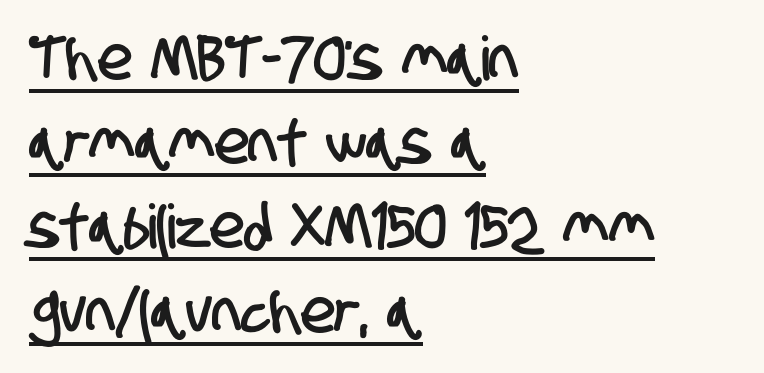
The image shows 61 px condensed sans-serif type; set left-aligned, normal line spacing (1.38x), normal letter spacing, underlined; low stroke contrast and a large x-height.
